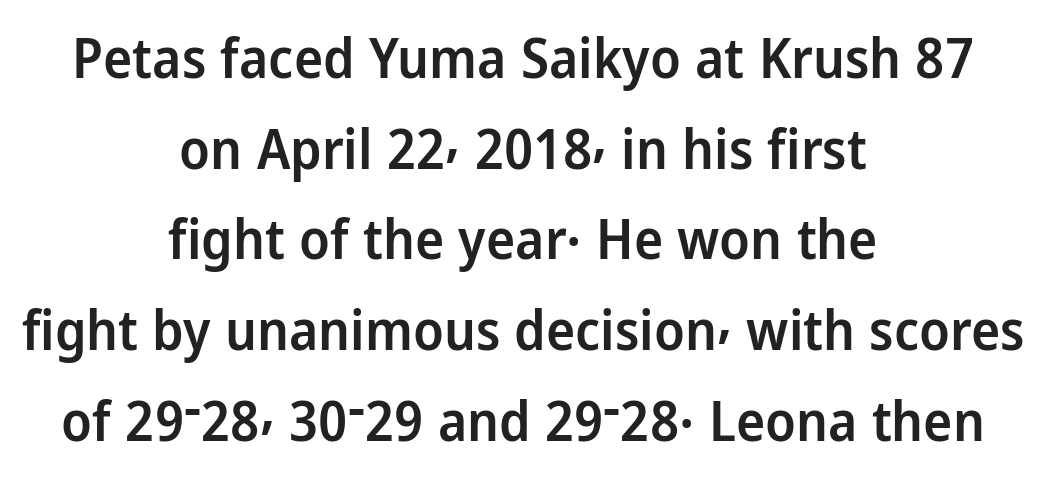
Q: Is the text bold? A: Semi-bold.
Q: Is the text italic (slanted)? A: No, it is upright.
Q: Is the typeface a serif or a sans-serif typeface? A: Sans-serif.
Q: Is the text underlined? A: No.
Q: How is the paragraph aligned? A: Centered.
Q: Is the spacing between letters normal or unusually wide? A: Normal.
Q: Is the spacing between lines tight, normal or loose? A: Normal.
Q: Width (condensed, normal, or wide)? A: Normal.
Q: Stroke contrast? A: Low.
Q: x-height? A: Medium.
Q: Monospaced? A: No.
